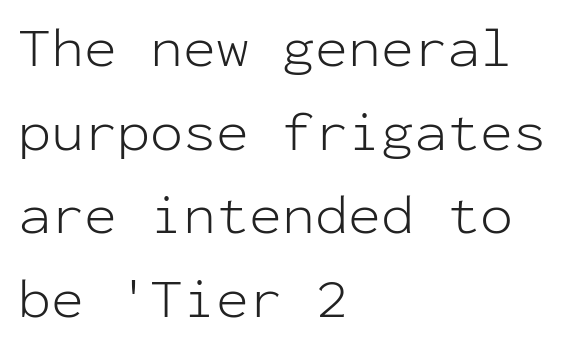
Q: Is the text bold? A: No.
Q: Is the text italic (slanted)? A: No, it is upright.
Q: Is the typeface a serif or a sans-serif typeface? A: Sans-serif.
Q: Is the text underlined? A: No.
Q: How is the paragraph aligned? A: Left-aligned.
Q: Is the spacing between letters normal or unusually wide? A: Normal.
Q: Is the spacing between lines tight, normal or loose? A: Normal.
Q: Width (condensed, normal, or wide)? A: Normal.
Q: Stroke contrast? A: Low.
Q: x-height? A: Medium.
Q: Monospaced? A: Yes.
